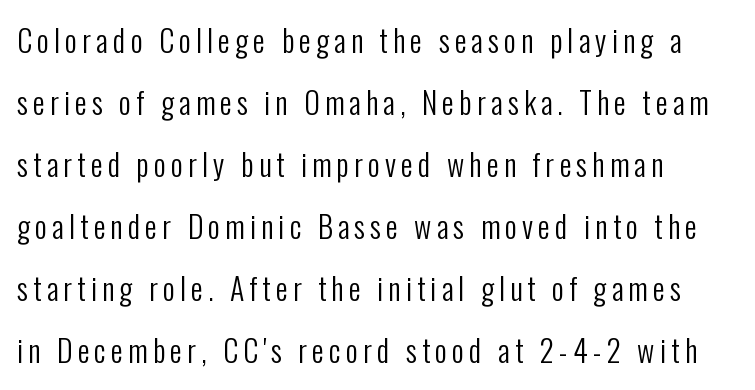
Regarding leading, the lines here are spaced well apart. Bold? No — there's no thickening of the strokes. Rendered with straight, roman letterforms. The foot of each line stays bare and open. The paragraph shown leans on its left margin.
